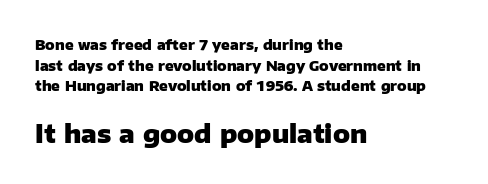
This is heavy type, rendered in bold. All the whitespace from short lines collects on the right. Which chunk is bigger? The second one — the bottom block dwarfs the top. Nope, not italic — everything's standing straight.
